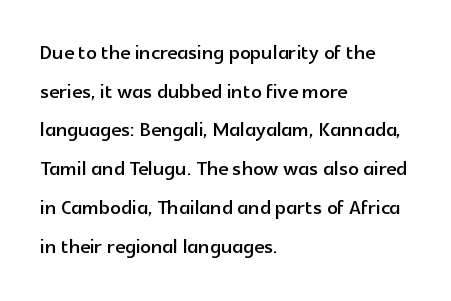
If you measured baseline to baseline, you'd find a middling distance. The line texture is even and compact thanks to regular tracking. Descender tails drop into unmarked territory. Posture: upright roman. Horizontally, the lines are justified to the leading edge only.
